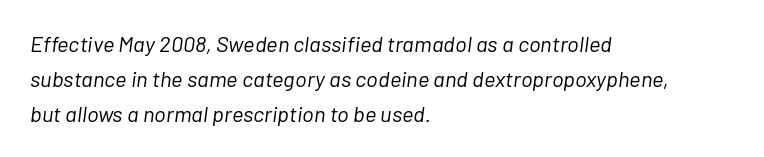
A light-to-regular cut is what we see here. No extra tracking has been applied to these lines. Regarding leading, the lines here are spaced in the standard way. Designer's note — italics engaged. Which margin do the lines hug? The left one — the right edge is uneven.
